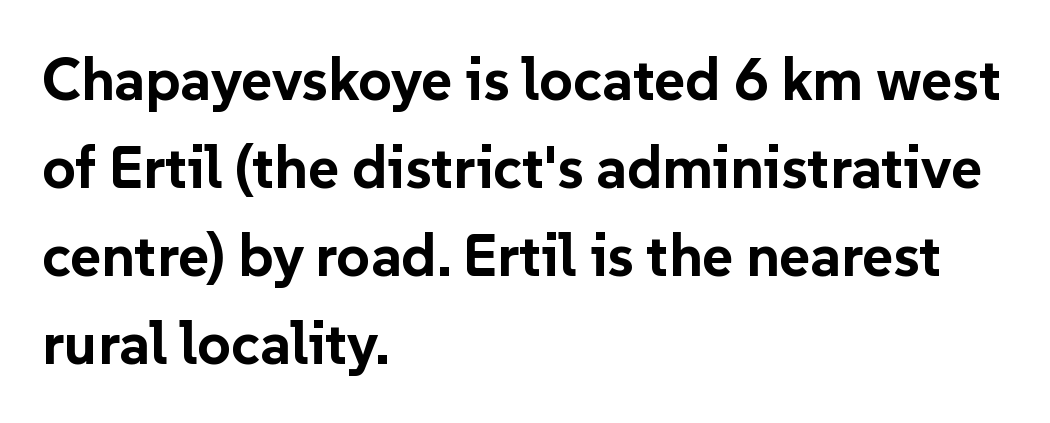
The area under the type is left untouched. Between one letter and the next there's only the usual sliver of space. Posture: straight, roman, zero tilt. Is this a sans? Yes — the strokes have no serifs.
